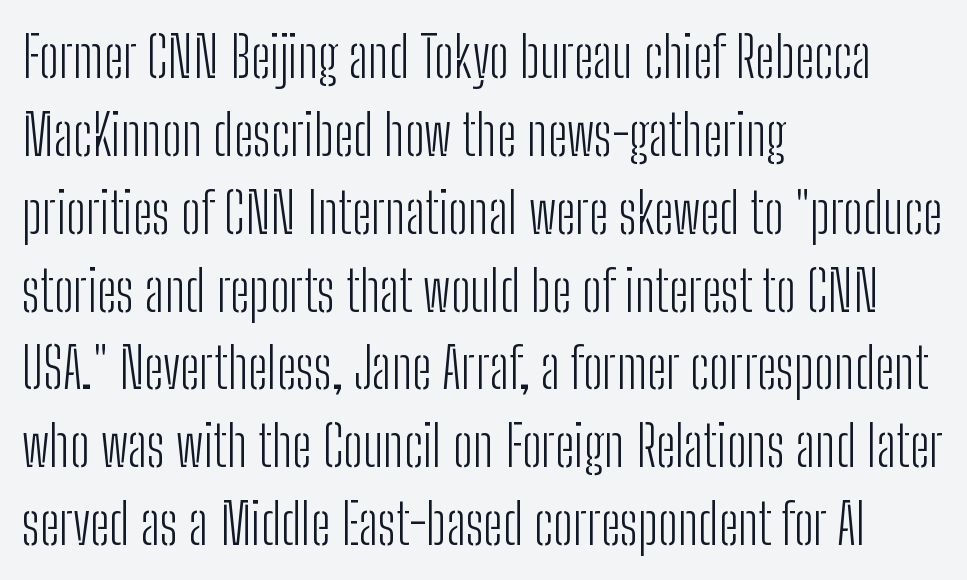
{"serif": "no", "italic": "no", "bold": "no", "weight": "light", "width": "condensed", "stroke_contrast": "low", "x_height": "medium", "monospaced": "no", "underline": "no", "align": "left", "line_spacing": "normal", "line_spacing_ratio": 1.39, "letter_spacing": "normal", "letter_spacing_em": 0.0, "glyph_px": 56}
